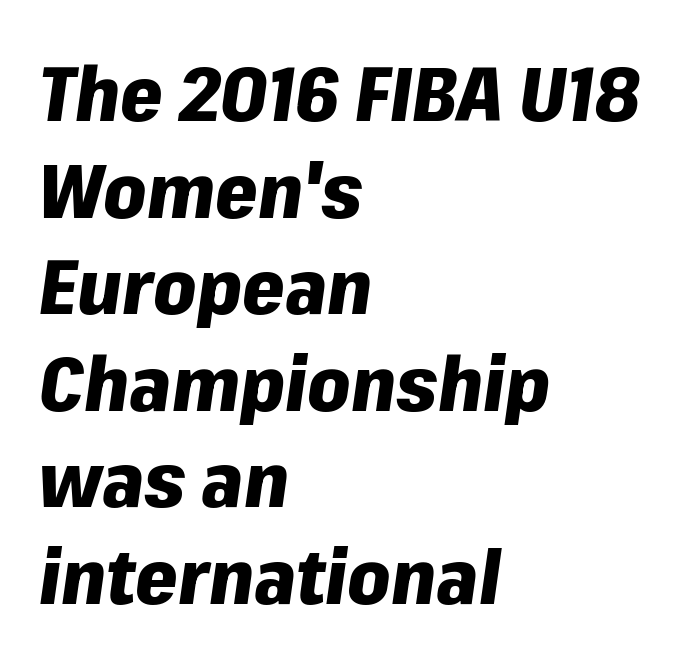
The image shows 76 px heavy type, italic (leaning right); set left-aligned, normal line spacing (1.27x), normal letter spacing, not underlined; low stroke contrast and a medium x-height.
